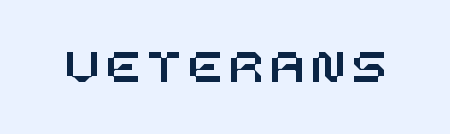
{"italic": "no", "width": "normal", "stroke_contrast": "low", "x_height": "large", "underline": "no", "glyph_px": 50}
